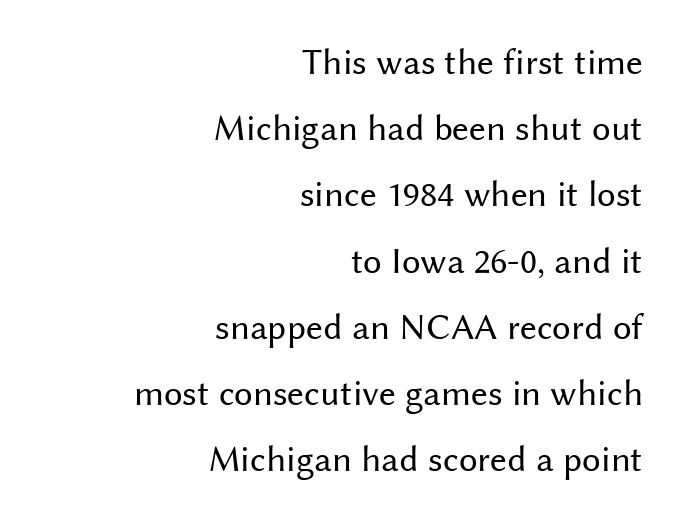
The image shows 37 px regular-weight sans-serif type, upright; set right-aligned, line spacing 1.79x, normal letter spacing, not underlined; medium stroke contrast and a medium x-height.
